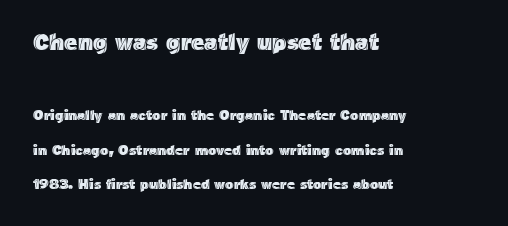
Left-aligned paragraph, ragged on the right. The rendering uses a large line-height, opening up the rows. Each row of text sits above clean, open space. A student would notice the top passage is typeset larger than what follows. It's the straight-up-and-down kind of type. Spacing between characters is what you'd get straight out of the box.
